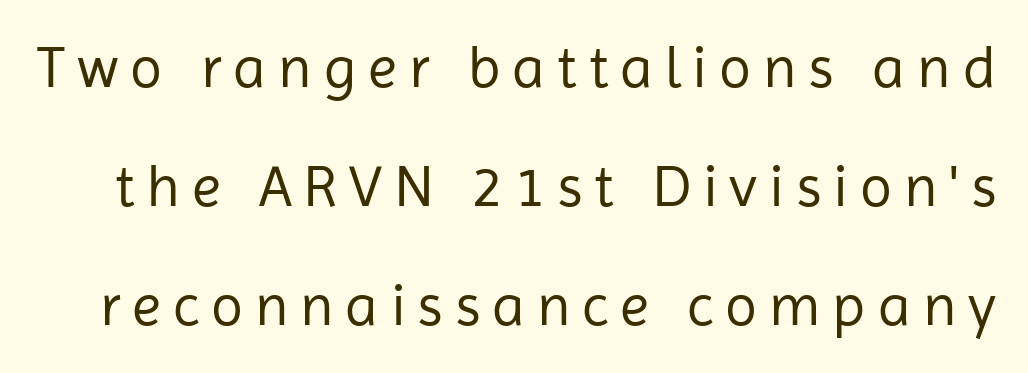
The face used here is proportionally spaced, like ordinary book or web type. The zone under the glyphs is completely vacant. The weight tops out at a normal text grade. The horizontal fit of the characters is loose and conspicuously gappy. Line spacing here is loose. Is this a sans? Yes — the strokes have no serifs.
